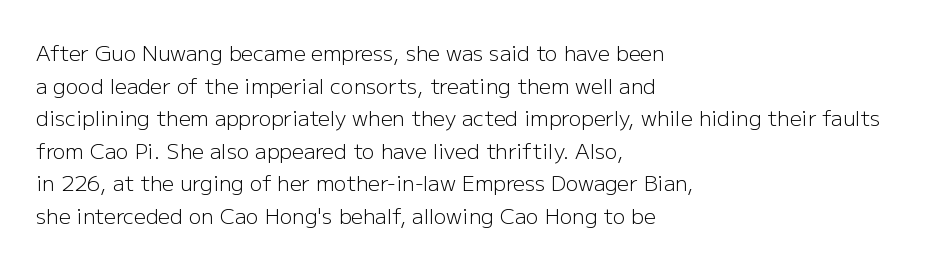
Q: Is the text bold? A: No.
Q: Is the text italic (slanted)? A: No, it is upright.
Q: Is the text underlined? A: No.
Q: How is the paragraph aligned? A: Left-aligned.
Q: Is the spacing between letters normal or unusually wide? A: Normal.
Q: Is the spacing between lines tight, normal or loose? A: Normal.
